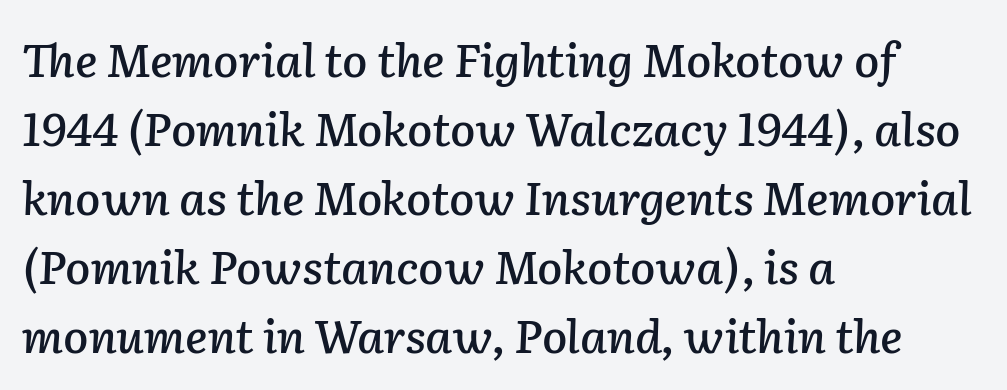
{"italic": "yes", "lean": "right", "slant_degrees": 2, "width": "normal", "stroke_contrast": "low", "x_height": "medium", "monospaced": "no", "underline": "no", "align": "left", "line_spacing": "normal", "line_spacing_ratio": 1.5, "letter_spacing": "normal", "letter_spacing_em": 0.0, "glyph_px": 46}
